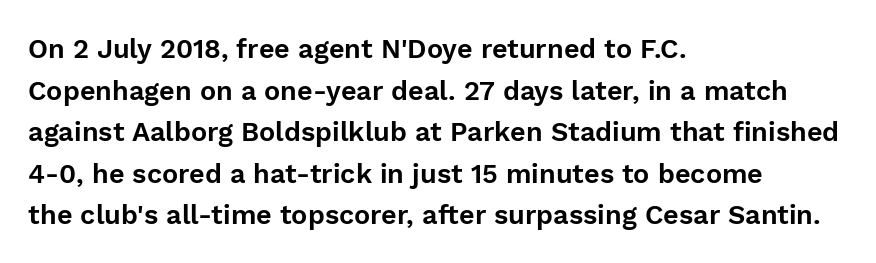
The image shows 27 px text type, upright; set left-aligned, normal line spacing (1.54x), normal letter spacing, not underlined.
